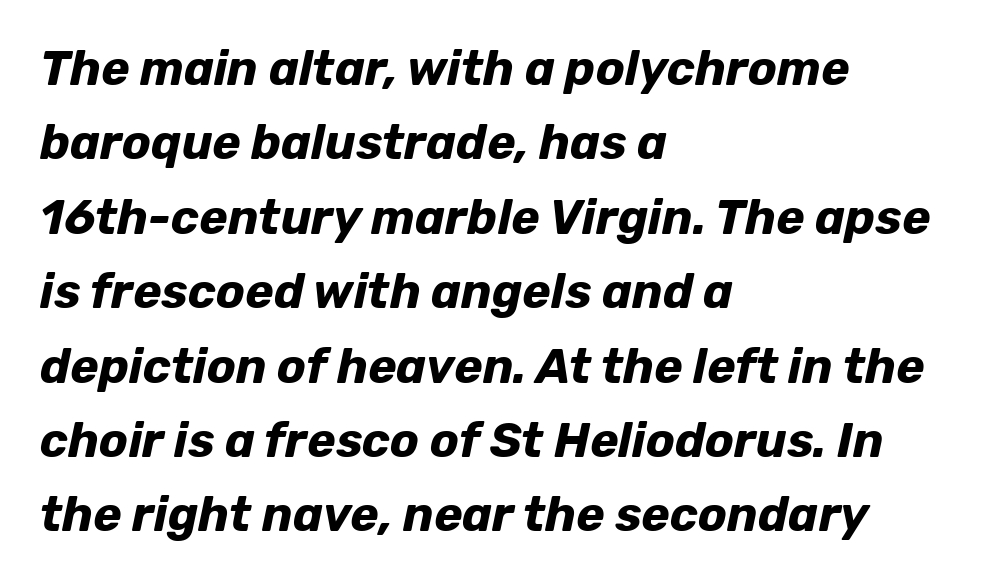
Strong, thick strokes mark this as bold type. Every row of glyphs begins at an identical x-position on the left. The baseline area is clear. Is the type slanted? Yes — the strokes lean at a clear angle. Each word holds together tightly as a unit, with standard inter-letter gaps.
